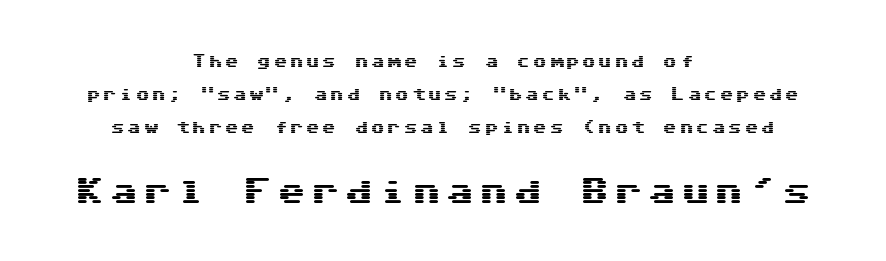
{"serif": "no", "italic": "no", "width": "wide", "stroke_contrast": "medium", "x_height": "medium", "underline": "no", "align": "center", "line_spacing": "loose", "line_spacing_ratio": 2.37, "larger_block": "second", "size_ratio": 2.07, "glyph_px": 29}
